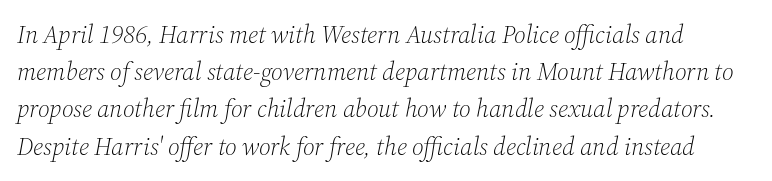
It's the slanting kind of type. The passage shown stacks its lines at a standard gap. No word sits above an underline. The tracking reads as untouched default to a designer's eye. Letters have the restrained weight of plain body copy at most.
